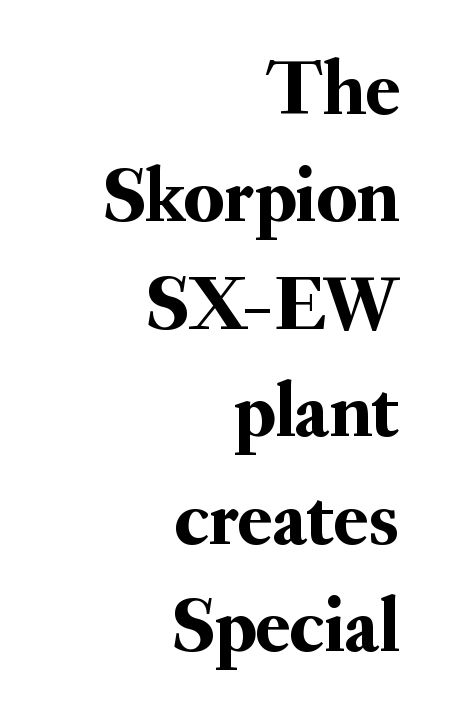
{"serif": "yes", "italic": "no", "width": "normal", "stroke_contrast": "medium", "x_height": "small", "monospaced": "no", "underline": "no", "align": "right", "line_spacing": "normal", "line_spacing_ratio": 1.36, "letter_spacing": "normal", "letter_spacing_em": 0.0, "glyph_px": 79}
